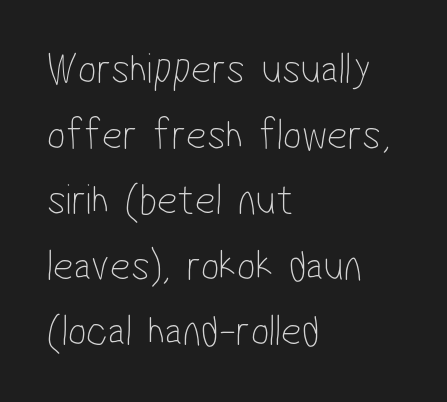
The image shows 44 px thin, condensed sans-serif type; set left-aligned, normal line spacing (1.49x), normal letter spacing, not underlined; low stroke contrast and a medium x-height.
